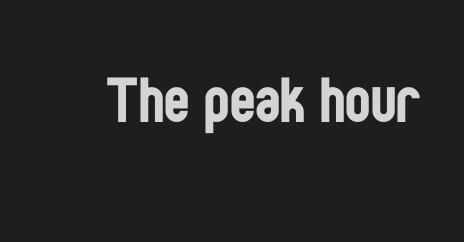
Compared with a typical body face, this is equally light or lighter still. The strip under each line holds only bare page. Are there feet on the stems? There aren't — it's a sans. Do the characters align in a grid? No, the font is proportional. This sample uses an upright cut, with every glyph sitting square on the baseline.
